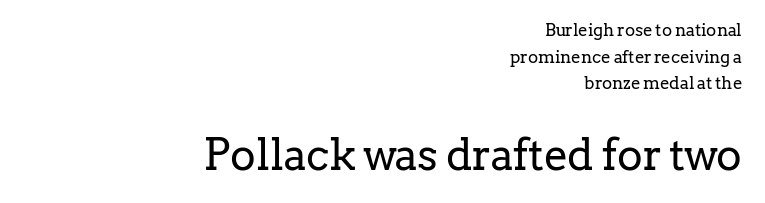
Q: Is the text bold? A: No.
Q: Is the text italic (slanted)? A: No, it is upright.
Q: Is the typeface a serif or a sans-serif typeface? A: Serif.
Q: Is the text underlined? A: No.
Q: How is the paragraph aligned? A: Right-aligned.
Q: Is the spacing between letters normal or unusually wide? A: Normal.
Q: Is the spacing between lines tight, normal or loose? A: Normal.
Q: Which block of text is set in a larger size, the first (top) or the second (bottom)? A: The second (bottom) one.
Q: Width (condensed, normal, or wide)? A: Normal.
Q: Stroke contrast? A: Low.
Q: x-height? A: Medium.
Q: Monospaced? A: No.
